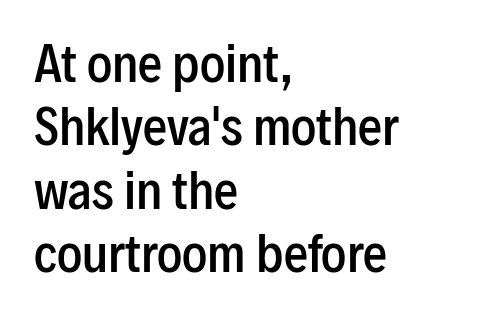
Q: Is the text bold? A: Semi-bold.
Q: Is the text italic (slanted)? A: No, it is upright.
Q: Is the typeface a serif or a sans-serif typeface? A: Sans-serif.
Q: Is the text underlined? A: No.
Q: How is the paragraph aligned? A: Left-aligned.
Q: Is the spacing between letters normal or unusually wide? A: Normal.
Q: Is the spacing between lines tight, normal or loose? A: Normal.
Q: Width (condensed, normal, or wide)? A: Condensed.
Q: Stroke contrast? A: Low.
Q: x-height? A: Medium.
Q: Monospaced? A: No.
